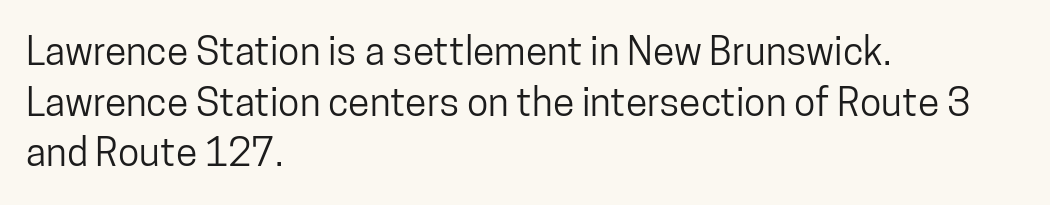
{"serif": "no", "italic": "no", "width": "condensed", "stroke_contrast": "low", "x_height": "medium", "monospaced": "no", "underline": "no", "align": "left", "line_spacing": "normal", "line_spacing_ratio": 1.3, "letter_spacing": "normal", "letter_spacing_em": 0.0, "glyph_px": 39}
